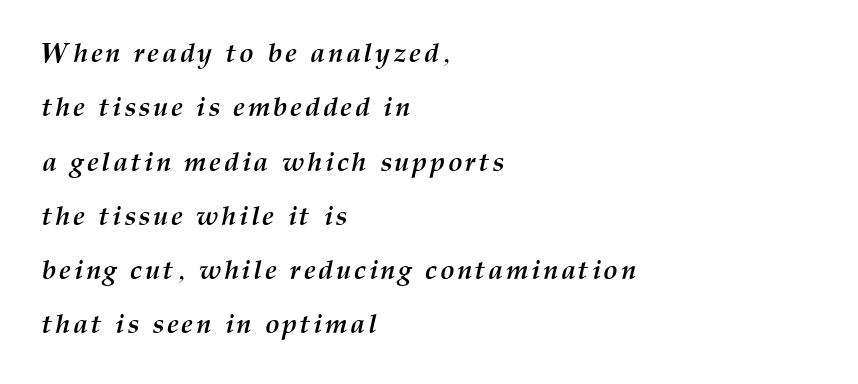
{"italic": "yes", "lean": "right", "slant_degrees": 12, "bold": "yes", "underline": "no", "align": "left", "line_spacing": "loose", "line_spacing_ratio": 2.01, "glyph_px": 27}
